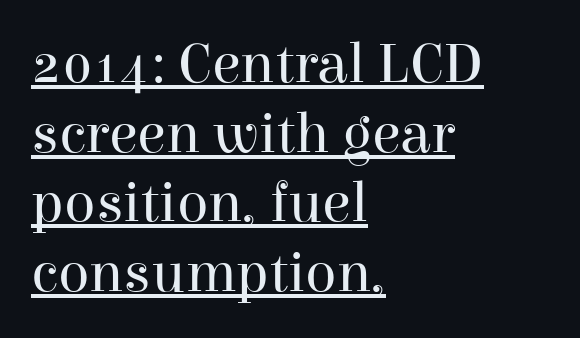
{"serif": "yes", "italic": "no", "bold": "no", "weight": "regular", "width": "normal", "stroke_contrast": "high", "x_height": "medium", "monospaced": "no", "underline": "yes", "align": "left", "line_spacing_ratio": 1.2, "letter_spacing": "normal", "letter_spacing_em": 0.0, "glyph_px": 58}
